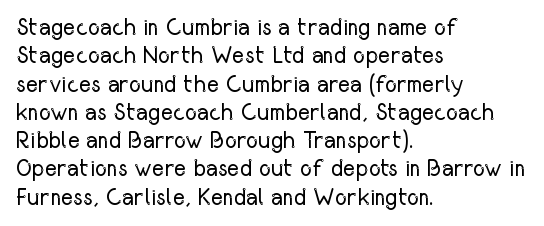
Q: Is the text bold? A: No.
Q: Is the text italic (slanted)? A: No, it is upright.
Q: Is the text underlined? A: No.
Q: How is the paragraph aligned? A: Left-aligned.
Q: Is the spacing between letters normal or unusually wide? A: Normal.
